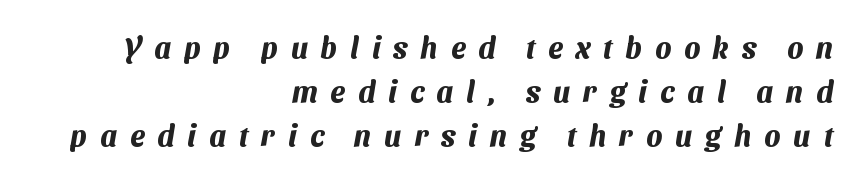
Unlike a traditional serif, this face leaves its strokes unadorned. A dark, heavy texture on the line: the type is bold. The lines in this sample share a right terminus and differ only in where they begin. What stands out about the letter spacing? Its width — letters are far apart. The passage shown is typed in a proportional face where columns would drift.
